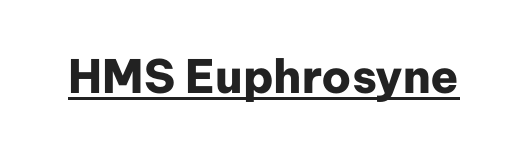
The image shows 46 px heavy sans-serif type, upright; set normal letter spacing, underlined; low stroke contrast and a medium x-height.
